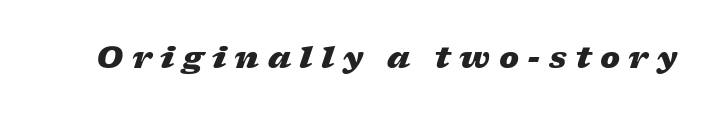
Clear beneath every line of the passage. Varying glyph widths throughout — classic text-font behaviour. Style check: oblique. Observe the wide spacing: letters keep a clear distance from each other. A full-strength bold gives these letters their thick strokes.
